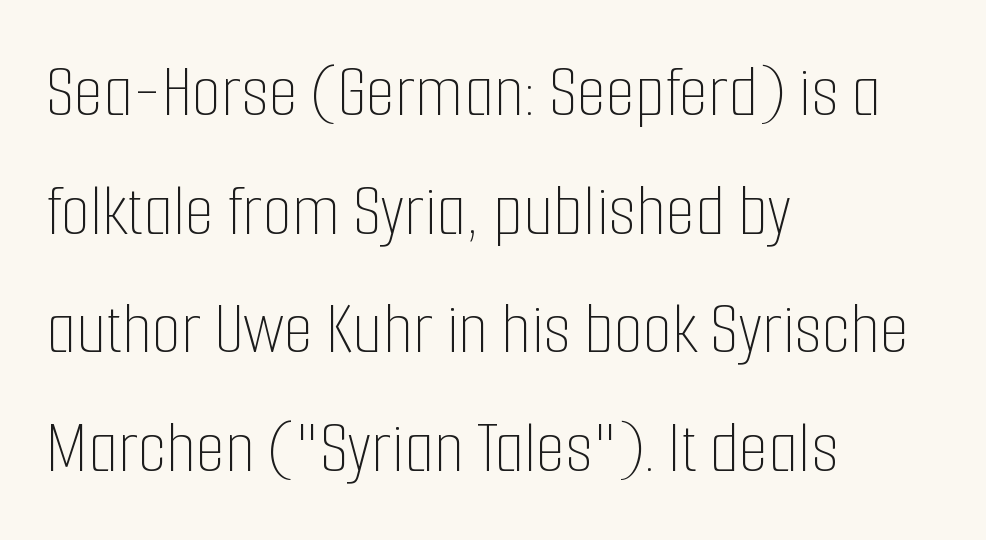
{"italic": "no", "bold": "no", "weight": "thin", "width": "condensed", "stroke_contrast": "low", "x_height": "medium", "monospaced": "no", "underline": "no", "align": "left", "line_spacing": "normal", "line_spacing_ratio": 1.56, "letter_spacing": "normal", "letter_spacing_em": 0.0, "glyph_px": 76}
